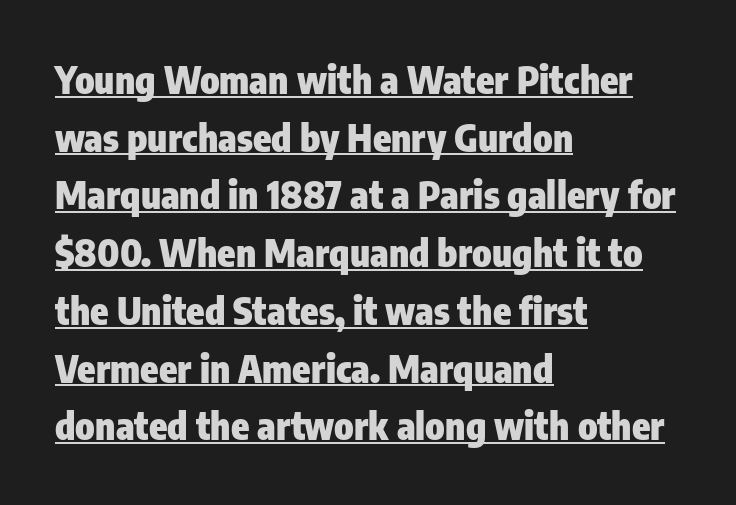
Q: Is the text bold? A: Yes.
Q: Is the text italic (slanted)? A: No, it is upright.
Q: Is the typeface a serif or a sans-serif typeface? A: Sans-serif.
Q: Is the text underlined? A: Yes.
Q: How is the paragraph aligned? A: Left-aligned.
Q: Is the spacing between letters normal or unusually wide? A: Normal.
Q: Is the spacing between lines tight, normal or loose? A: Normal.
Q: Width (condensed, normal, or wide)? A: Condensed.
Q: Stroke contrast? A: Low.
Q: x-height? A: Medium.
Q: Monospaced? A: No.
